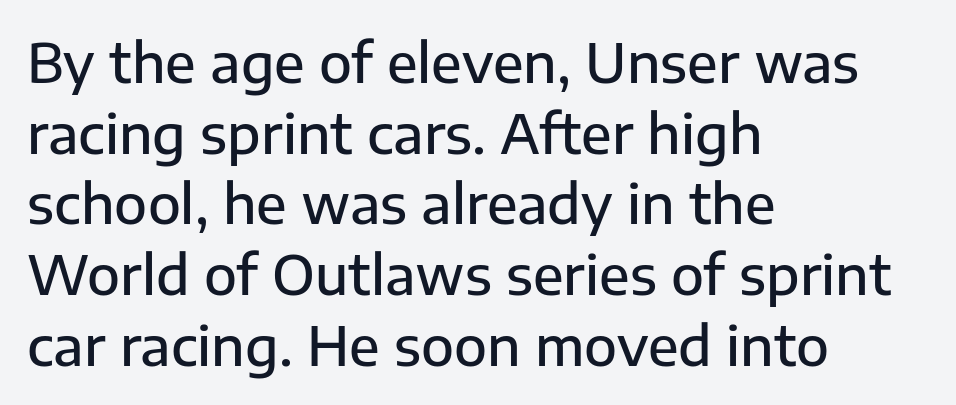
Unmarked baselines from the first word to the last. The horizontal fit of the characters is conventional and even. You could not count columns in this text — the font is proportionally spaced. No italicization has been applied; the sample stays upright. The ragged edge is on the right, which tells us the setting is flush left.
